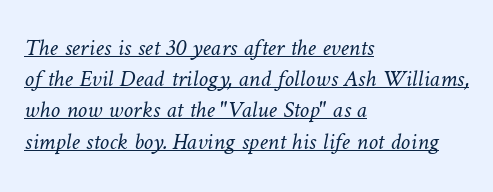
The image shows 24 px text type; set left-aligned, normal line spacing (1.3x), normal letter spacing, underlined.
